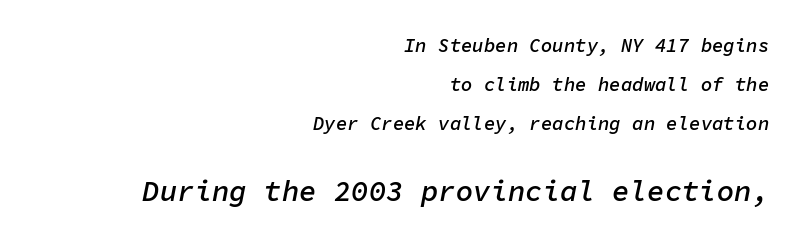
The image shows 29 px semibold type, italic (leaning right), monospaced; set right-aligned, loose line spacing (2.04x), normal letter spacing, not underlined; the second (bottom) block is 1.53x larger; low stroke contrast and a medium x-height.
